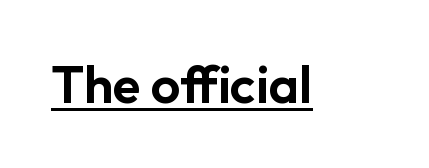
Q: Is the text italic (slanted)? A: No, it is upright.
Q: Is the typeface a serif or a sans-serif typeface? A: Sans-serif.
Q: Is the text underlined? A: Yes.
Q: Is the spacing between letters normal or unusually wide? A: Normal.
Q: Width (condensed, normal, or wide)? A: Normal.
Q: Stroke contrast? A: Low.
Q: x-height? A: Medium.
Q: Monospaced? A: No.
